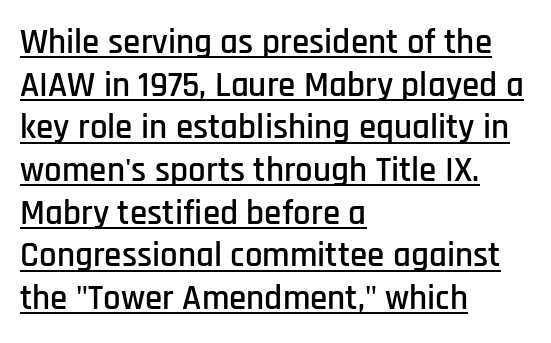
Q: Is the text italic (slanted)? A: No, it is upright.
Q: Is the typeface a serif or a sans-serif typeface? A: Sans-serif.
Q: Is the text underlined? A: Yes.
Q: How is the paragraph aligned? A: Left-aligned.
Q: Is the spacing between letters normal or unusually wide? A: Normal.
Q: Width (condensed, normal, or wide)? A: Condensed.
Q: Stroke contrast? A: Low.
Q: x-height? A: Large.
Q: Monospaced? A: No.
